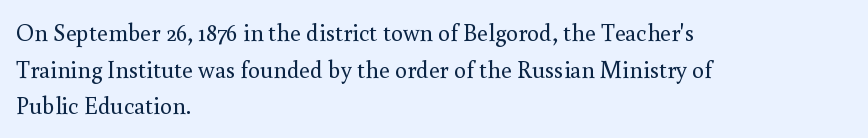
The image shows 24 px text type, upright; set left-aligned, normal line spacing (1.53x), normal letter spacing, not underlined.
